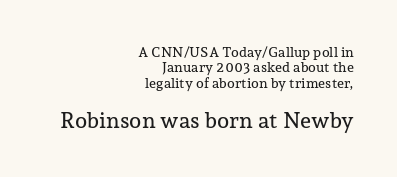
The image shows 22 px text type, upright; set right-aligned, tight line spacing (1.1x), normal letter spacing, not underlined; the second (bottom) block is 1.57x larger.
